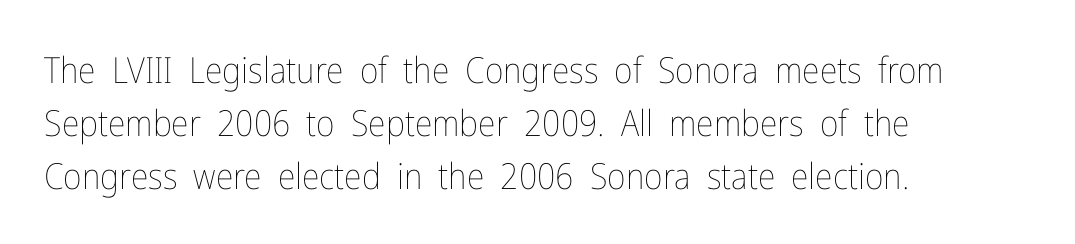
Q: Is the text bold? A: No.
Q: Is the text italic (slanted)? A: No, it is upright.
Q: Is the text underlined? A: No.
Q: How is the paragraph aligned? A: Left-aligned.
Q: Is the spacing between letters normal or unusually wide? A: Normal.
Q: Is the spacing between lines tight, normal or loose? A: Normal.
Q: Width (condensed, normal, or wide)? A: Condensed.
Q: Stroke contrast? A: Low.
Q: x-height? A: Medium.
Q: Monospaced? A: No.
